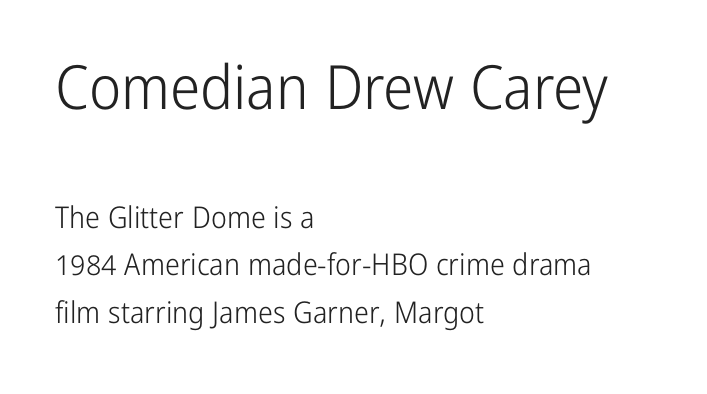
{"serif": "no", "italic": "no", "bold": "no", "weight": "light", "width": "condensed", "stroke_contrast": "low", "x_height": "medium", "monospaced": "no", "underline": "no", "align": "left", "line_spacing": "normal", "line_spacing_ratio": 1.59, "letter_spacing": "normal", "letter_spacing_em": 0.0, "larger_block": "first", "size_ratio": 2.03, "glyph_px": 61}
